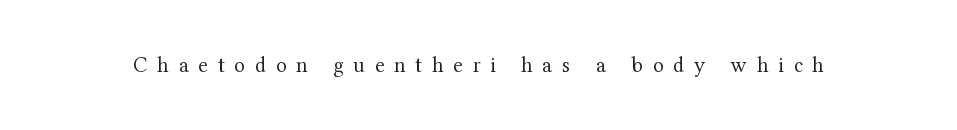
The image shows 22 px text type, upright; set unusually wide letter spacing (+0.45 em), not underlined.
